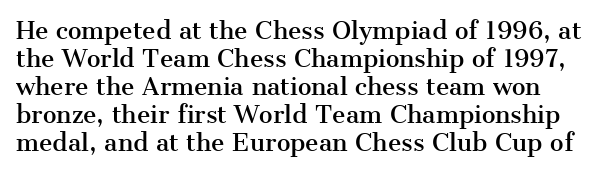
The passage shown is not underscored anywhere. Every character sits straight up, as roman type does. Nobody touched the tracking dial on this one.
